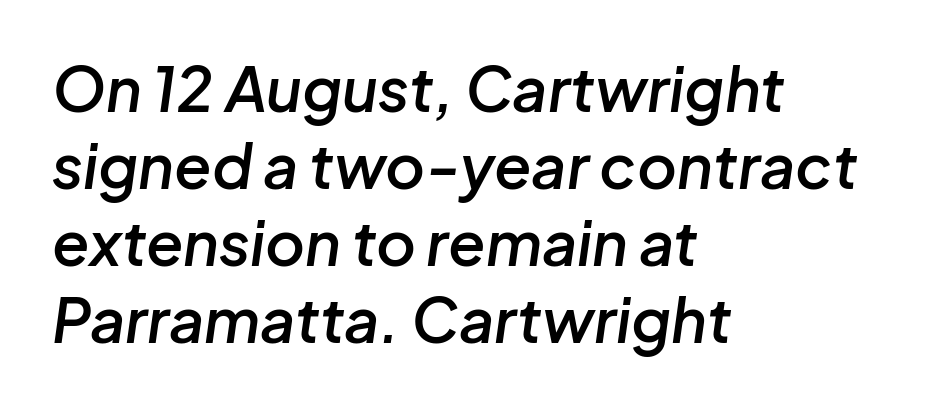
{"italic": "yes", "lean": "right", "slant_degrees": 8, "bold": "semi", "weight": "semibold", "width": "normal", "stroke_contrast": "low", "x_height": "medium", "monospaced": "no", "underline": "no", "align": "left", "line_spacing": "normal", "line_spacing_ratio": 1.26, "letter_spacing": "normal", "letter_spacing_em": 0.0, "glyph_px": 61}
